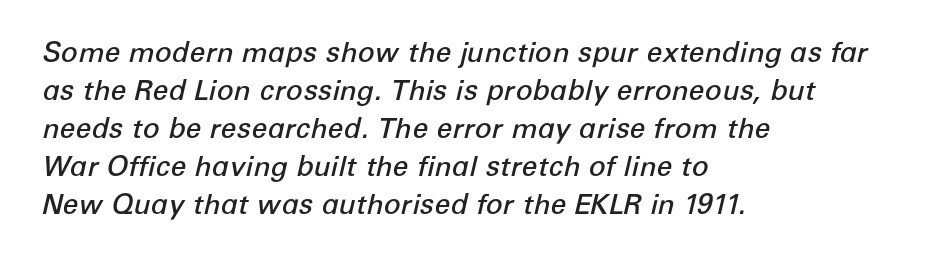
Notice how the stems are inclined rather than vertical — that's the hallmark of italics. In terms of leading, this rendering sits right in the middle. The rendering anchors every line to the left-hand side. You could not count columns in this text — the font is proportionally spaced.
